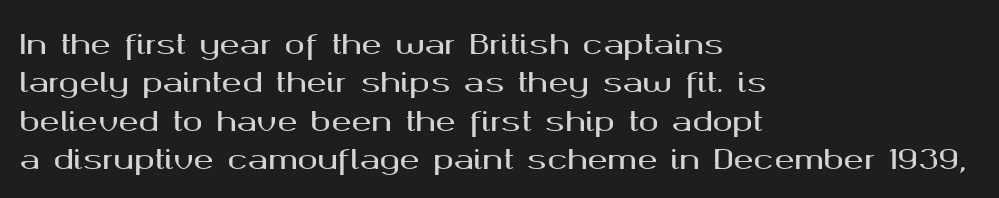
Compared with typical paragraphs, the rows here are spaced about the same. Posture: straight, roman, zero tilt. Inter-character spacing is left at the font's built-in metrics. The space beneath each line is pristine and unruled. The compositor pushed each line to the left boundary.
